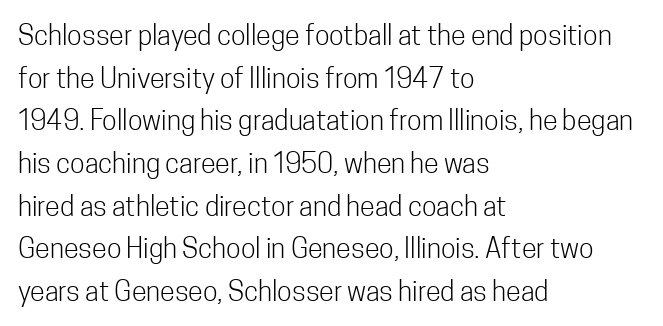
{"italic": "no", "bold": "no", "underline": "no", "align": "left", "line_spacing": "normal", "line_spacing_ratio": 1.58, "letter_spacing": "normal", "letter_spacing_em": 0.0, "glyph_px": 27}
